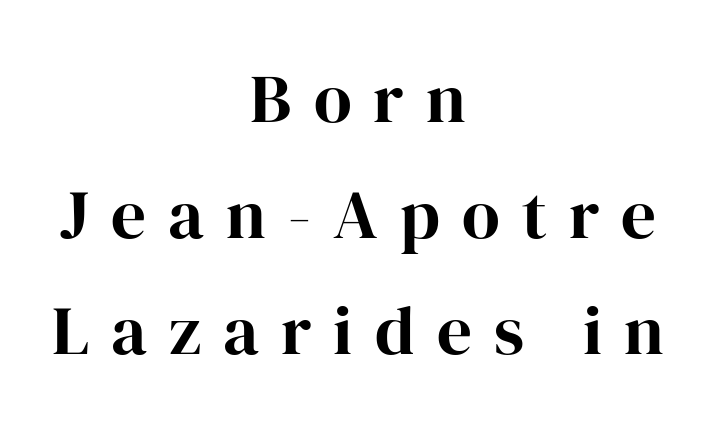
Q: Is the text italic (slanted)? A: No, it is upright.
Q: Is the typeface a serif or a sans-serif typeface? A: Serif.
Q: Is the text underlined? A: No.
Q: How is the paragraph aligned? A: Centered.
Q: Is the spacing between letters normal or unusually wide? A: Unusually wide.
Q: Is the spacing between lines tight, normal or loose? A: Normal.
Q: Width (condensed, normal, or wide)? A: Normal.
Q: Stroke contrast? A: High.
Q: x-height? A: Medium.
Q: Monospaced? A: No.
